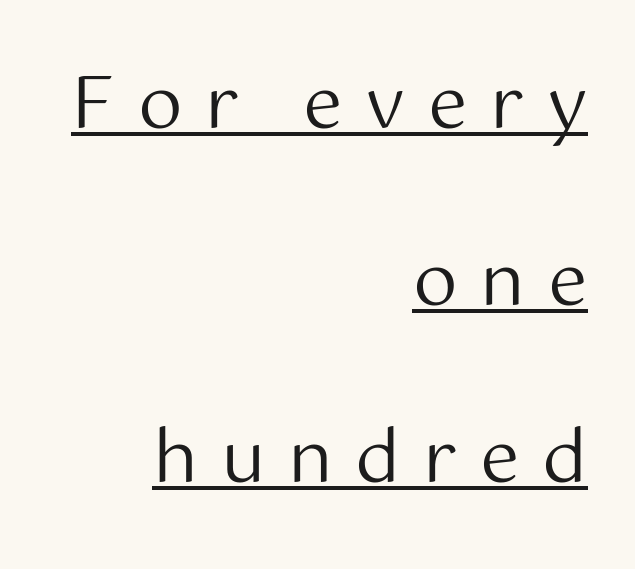
{"serif": "no", "italic": "no", "bold": "no", "weight": "regular", "width": "normal", "stroke_contrast": "medium", "x_height": "medium", "monospaced": "no", "underline": "yes", "align": "right", "line_spacing": "loose", "line_spacing_ratio": 2.49, "letter_spacing": "wide", "letter_spacing_em": 0.32, "glyph_px": 71}
